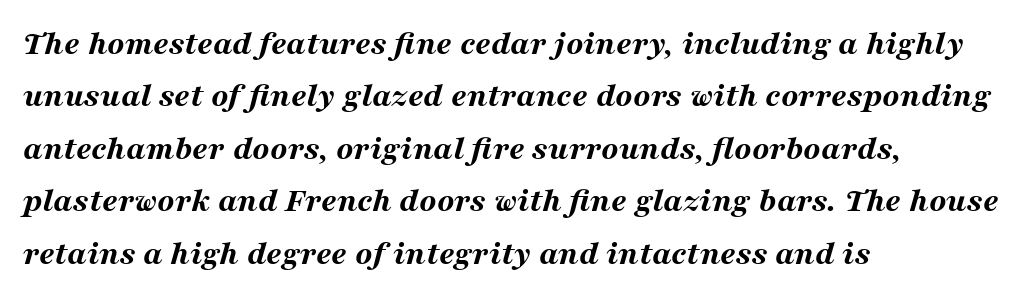
{"italic": "yes", "lean": "right", "slant_degrees": 16, "bold": "yes", "weight": "bold", "width": "wide", "stroke_contrast": "medium", "x_height": "medium", "monospaced": "no", "underline": "no", "align": "left", "line_spacing": "normal", "line_spacing_ratio": 1.5, "letter_spacing": "normal", "letter_spacing_em": 0.0, "glyph_px": 35}
